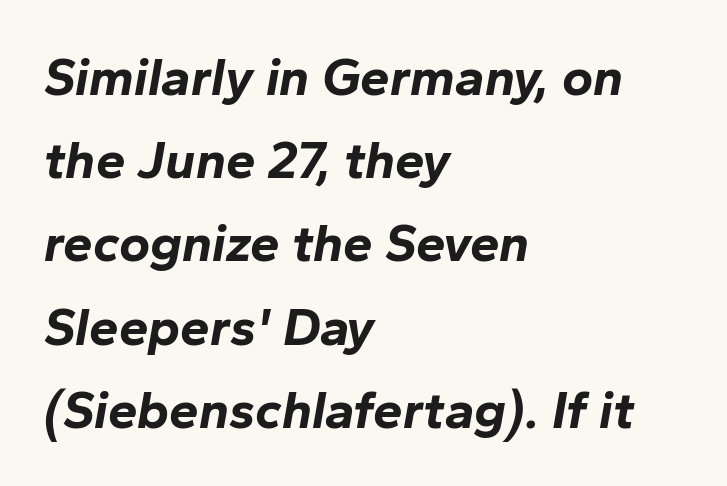
{"italic": "yes", "lean": "right", "slant_degrees": 10, "bold": "yes", "weight": "bold", "width": "normal", "stroke_contrast": "low", "x_height": "medium", "monospaced": "no", "underline": "no", "align": "left", "line_spacing": "normal", "line_spacing_ratio": 1.57, "letter_spacing": "normal", "letter_spacing_em": 0.0, "glyph_px": 53}
